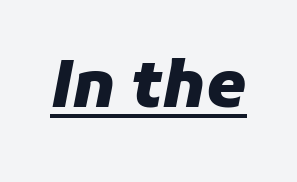
These lines keep a tight, regular rhythm from letter to letter. The typesetter has applied underlining to the passage shown. If you drew a line through each stem, it would be angled. Character widths vary here, with narrow letters taking less room than wide ones.
